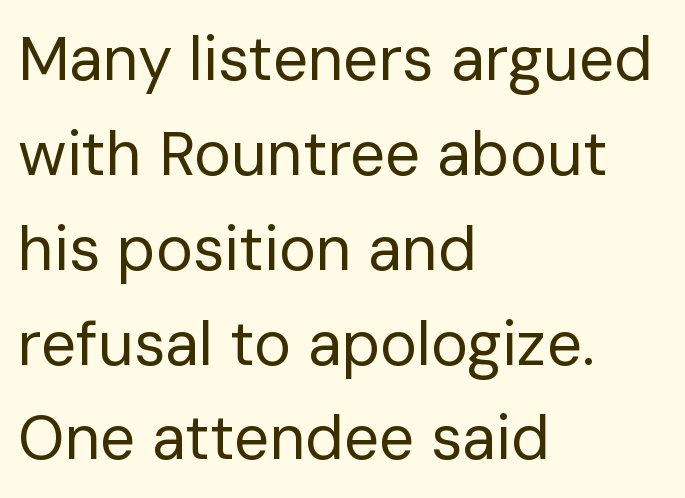
Here the designer chose a conventional face with non-uniform glyph widths. Descender tails drop into unmarked territory. Does the leading feel generous? No, just average. A roman cut, with each character standing at attention. Does the type have serifs? No, each stem ends abruptly.
